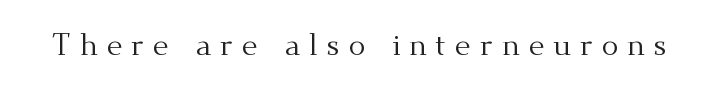
{"serif": "yes", "italic": "no", "bold": "no", "weight": "regular", "width": "normal", "stroke_contrast": "medium", "x_height": "small", "monospaced": "no", "underline": "no", "letter_spacing": "wide", "letter_spacing_em": 0.28, "glyph_px": 31}
